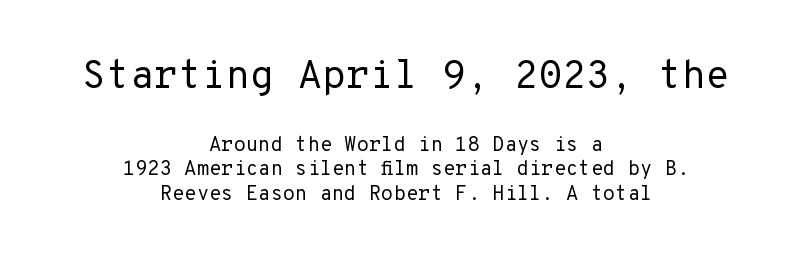
{"serif": "no", "italic": "no", "bold": "no", "weight": "regular", "width": "normal", "stroke_contrast": "low", "x_height": "medium", "monospaced": "yes", "underline": "no", "align": "center", "line_spacing_ratio": 1.24, "letter_spacing": "normal", "letter_spacing_em": 0.0, "larger_block": "first", "size_ratio": 1.95, "glyph_px": 39}
